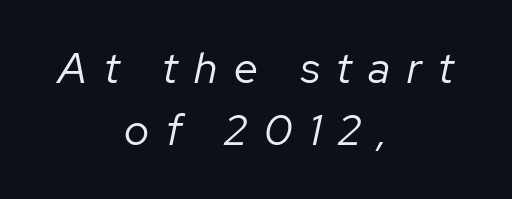
The image shows 43 px regular-weight type, italic (leaning right); set centered, normal line spacing (1.45x), unusually wide letter spacing (+0.39 em), not underlined; low stroke contrast and a medium x-height.
